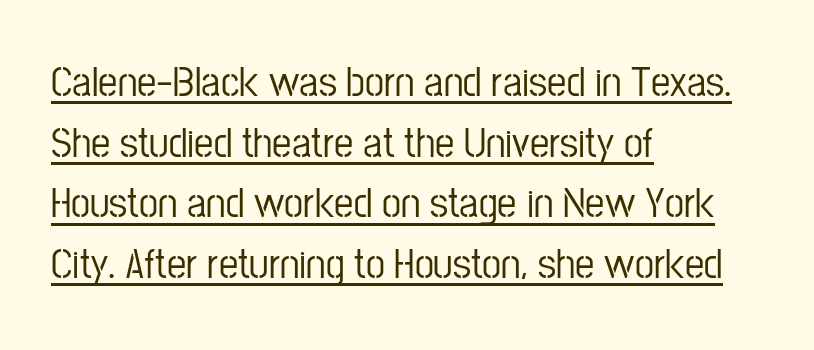
This rendering leaves character spacing at its baseline value. Has an underline been added? It has. A classic flush-left, rag-right setting is used for this passage. Horizontal bands of white between lines are of average thickness. Serifs: no, the terminals of the letterforms are clean.
